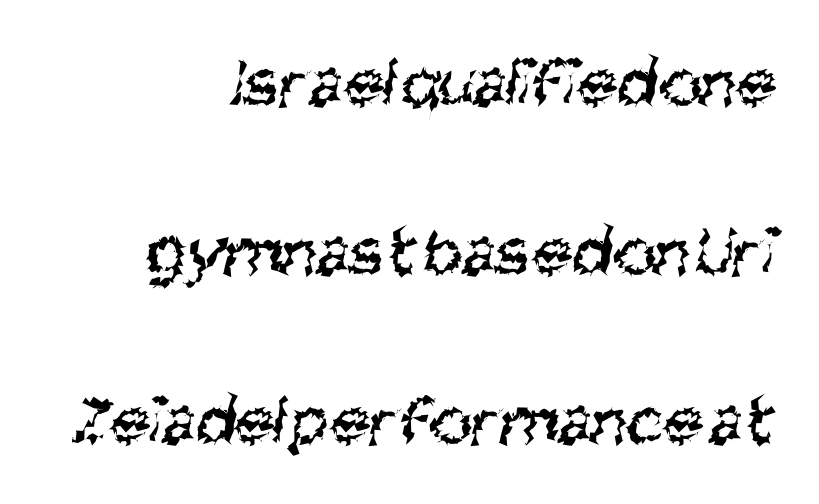
Q: Is the text bold? A: No.
Q: Is the typeface a serif or a sans-serif typeface? A: Sans-serif.
Q: Is the text underlined? A: No.
Q: How is the paragraph aligned? A: Right-aligned.
Q: Is the spacing between letters normal or unusually wide? A: Normal.
Q: Is the spacing between lines tight, normal or loose? A: Loose.
Q: Width (condensed, normal, or wide)? A: Condensed.
Q: Stroke contrast? A: Medium.
Q: x-height? A: Large.
Q: Monospaced? A: No.
